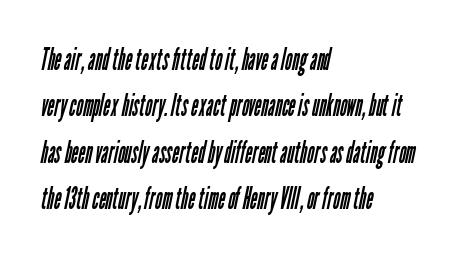
The image shows 30 px regular-weight, condensed sans-serif type; set left-aligned, normal line spacing (1.55x), normal letter spacing, not underlined; low stroke contrast and a medium x-height.
